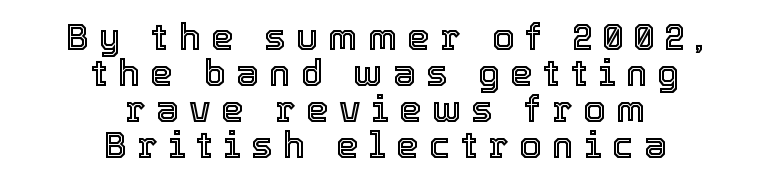
Q: Is the text italic (slanted)? A: No, it is upright.
Q: Is the text underlined? A: No.
Q: How is the paragraph aligned? A: Centered.
Q: Is the spacing between letters normal or unusually wide? A: Unusually wide.
Q: Is the spacing between lines tight, normal or loose? A: Tight.
Q: Width (condensed, normal, or wide)? A: Normal.
Q: x-height? A: Medium.
Q: Monospaced? A: No.
